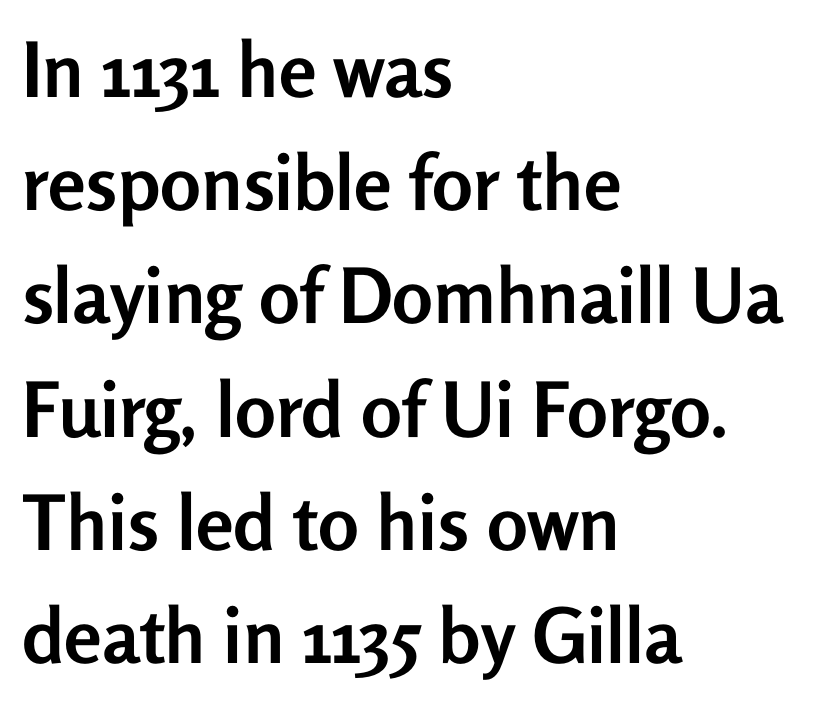
A typesetter would call this proportional, since set widths differ per character. Spacing between characters is what you'd get straight out of the box. Classification — sans serif. This sample keeps an unexceptional amount of space between lines. Quick note: underline off.
